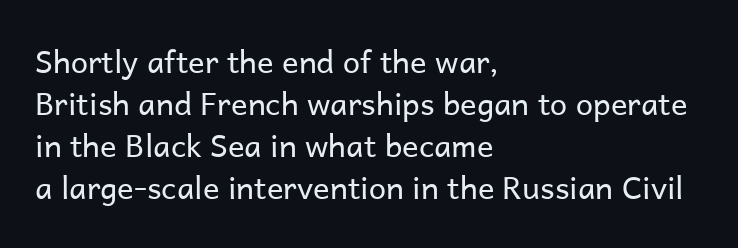
The image shows 31 px regular-weight sans-serif type, upright; set left-aligned, normal line spacing (1.36x), normal letter spacing, not underlined; low stroke contrast and a medium x-height.
